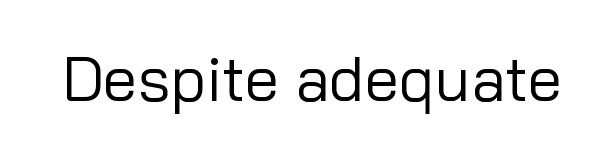
The image shows 62 px regular-weight sans-serif type, upright; set normal letter spacing, not underlined; low stroke contrast and a medium x-height.
